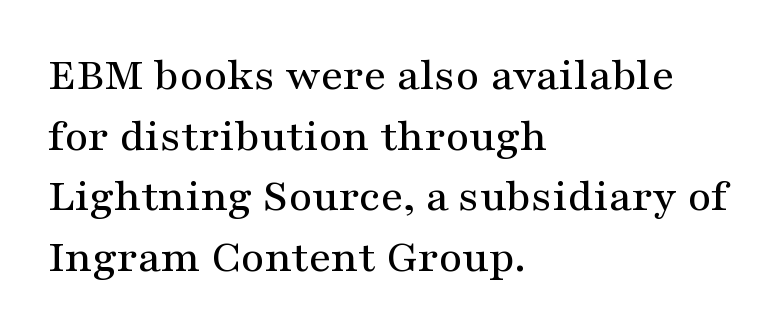
{"serif": "yes", "italic": "no", "width": "wide", "stroke_contrast": "medium", "x_height": "medium", "monospaced": "no", "underline": "no", "align": "left", "line_spacing": "normal", "line_spacing_ratio": 1.32, "letter_spacing": "normal", "letter_spacing_em": 0.0, "glyph_px": 46}
